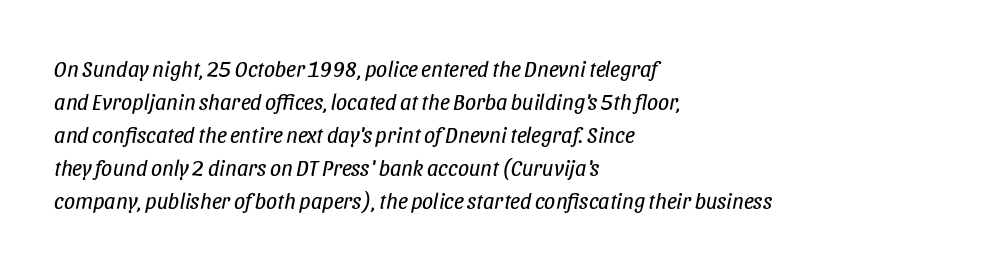
Beneath every word, the page is bare. Designer's note — italics engaged. Unbolded letterforms with no extra heft. Compared with typical paragraphs, the rows here are spaced about the same.
